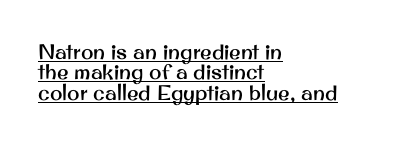
Q: Is the text italic (slanted)? A: No, it is upright.
Q: Is the text underlined? A: Yes.
Q: How is the paragraph aligned? A: Left-aligned.
Q: Is the spacing between letters normal or unusually wide? A: Normal.
Q: Is the spacing between lines tight, normal or loose? A: Tight.
